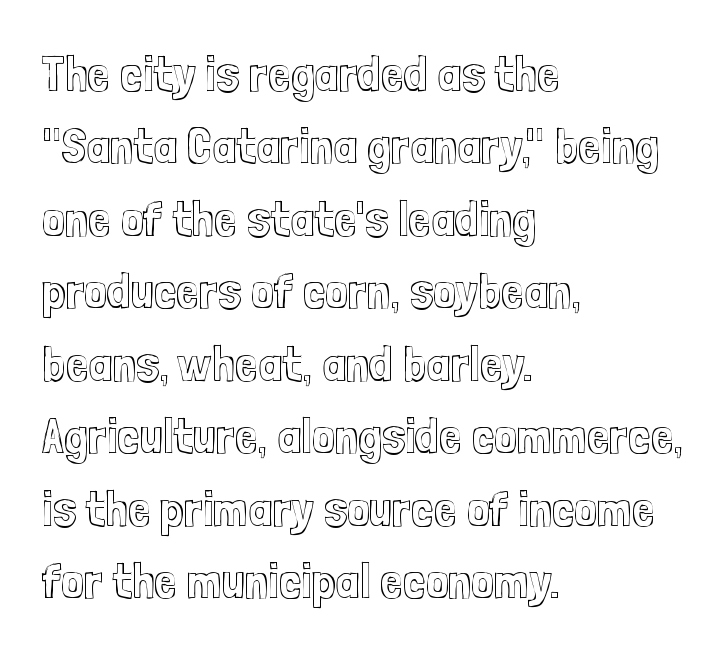
{"italic": "no", "width": "condensed", "x_height": "medium", "monospaced": "no", "underline": "no", "align": "left", "line_spacing": "normal", "line_spacing_ratio": 1.42, "letter_spacing": "normal", "letter_spacing_em": 0.0, "glyph_px": 51}
